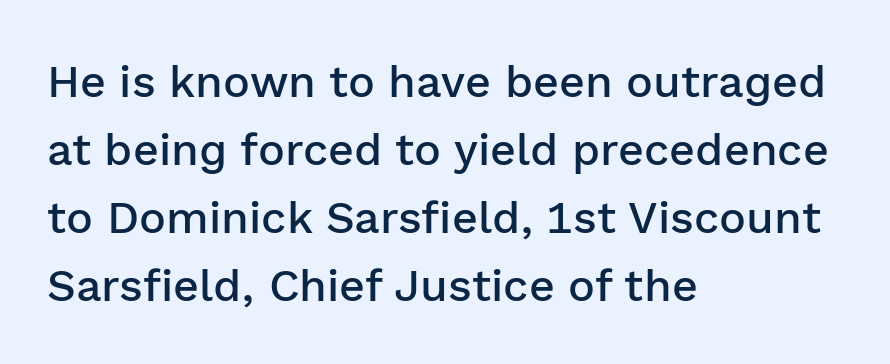
The image shows 45 px semibold sans-serif type, upright; set left-aligned, normal line spacing (1.51x), normal letter spacing, not underlined; low stroke contrast and a medium x-height.
